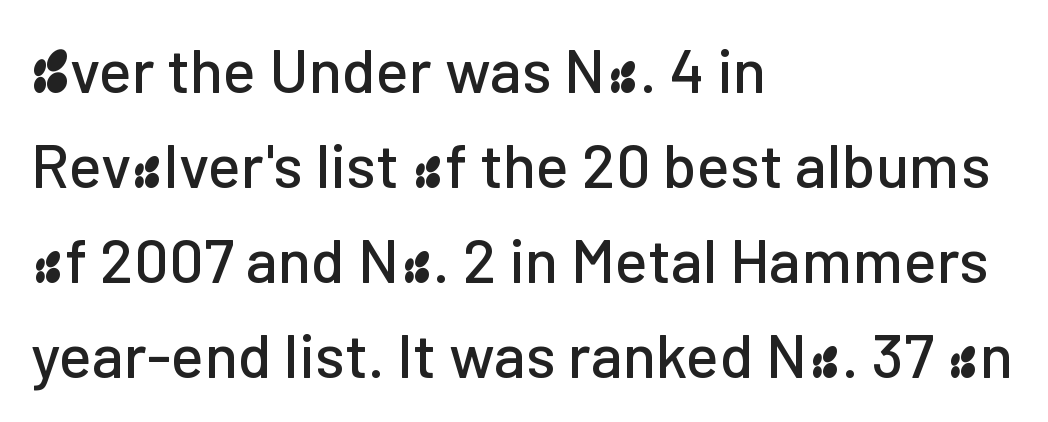
{"serif": "no", "italic": "no", "width": "normal", "stroke_contrast": "low", "x_height": "medium", "monospaced": "no", "underline": "no", "align": "left", "line_spacing": "normal", "line_spacing_ratio": 1.53, "letter_spacing": "normal", "letter_spacing_em": 0.0, "glyph_px": 62}
